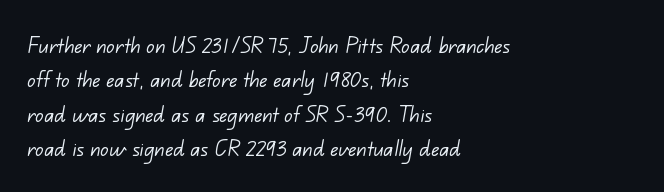
The foot of each line stays bare and open. Compared with a centered layout, this one pins lines to the left instead. The cut favours lightness, reaching ordinary text weight at its darkest. The designer left line spacing at the default.
